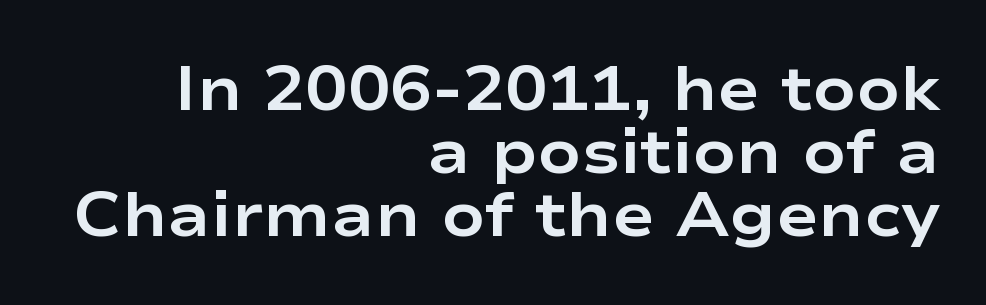
{"serif": "no", "italic": "no", "bold": "yes", "weight": "bold", "width": "wide", "stroke_contrast": "low", "x_height": "medium", "monospaced": "no", "underline": "no", "align": "right", "line_spacing": "tight", "line_spacing_ratio": 1.0, "letter_spacing": "normal", "letter_spacing_em": 0.0, "glyph_px": 63}
